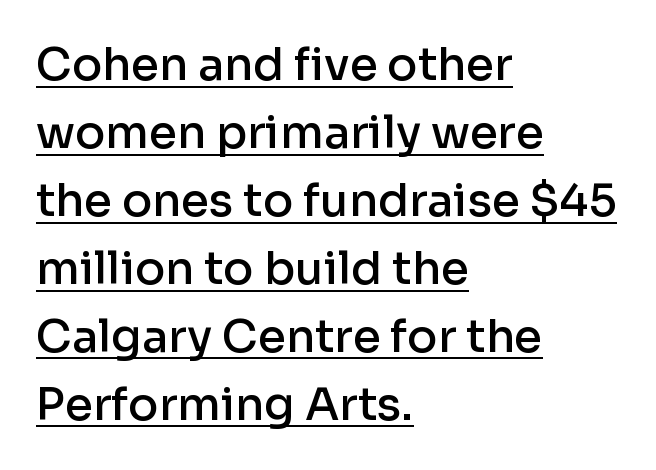
Q: Is the text bold? A: Semi-bold.
Q: Is the text italic (slanted)? A: No, it is upright.
Q: Is the typeface a serif or a sans-serif typeface? A: Sans-serif.
Q: Is the text underlined? A: Yes.
Q: How is the paragraph aligned? A: Left-aligned.
Q: Is the spacing between letters normal or unusually wide? A: Normal.
Q: Is the spacing between lines tight, normal or loose? A: Normal.
Q: Width (condensed, normal, or wide)? A: Normal.
Q: Stroke contrast? A: Low.
Q: x-height? A: Medium.
Q: Monospaced? A: No.
